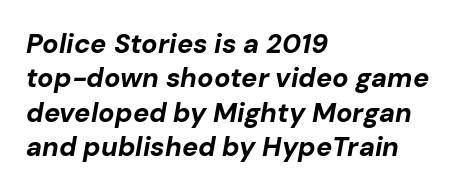
The image shows 27 px bold type, italic (leaning right); set left-aligned, normal line spacing (1.27x), normal letter spacing, not underlined.
